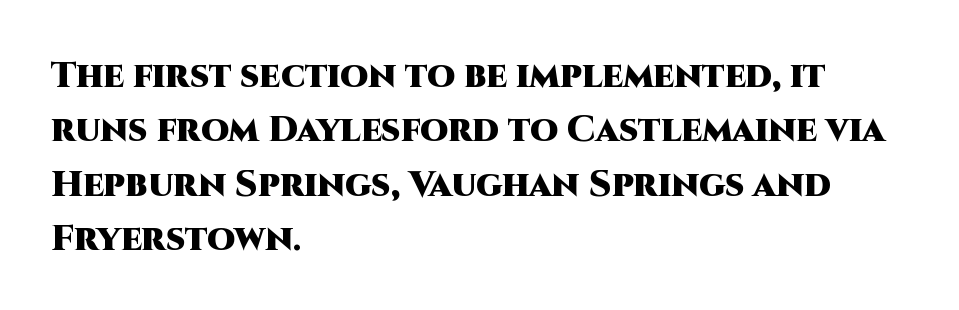
Q: Is the text bold? A: Yes.
Q: Is the text italic (slanted)? A: No, it is upright.
Q: Is the typeface a serif or a sans-serif typeface? A: Sans-serif.
Q: Is the text underlined? A: No.
Q: How is the paragraph aligned? A: Left-aligned.
Q: Is the spacing between letters normal or unusually wide? A: Normal.
Q: Is the spacing between lines tight, normal or loose? A: Normal.
Q: Width (condensed, normal, or wide)? A: Normal.
Q: Stroke contrast? A: High.
Q: x-height? A: Large.
Q: Monospaced? A: No.
